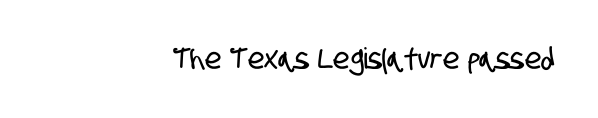
{"serif": "no", "width": "condensed", "stroke_contrast": "low", "x_height": "large", "monospaced": "no", "underline": "no", "align": "right", "letter_spacing": "normal", "letter_spacing_em": 0.0, "glyph_px": 29}
